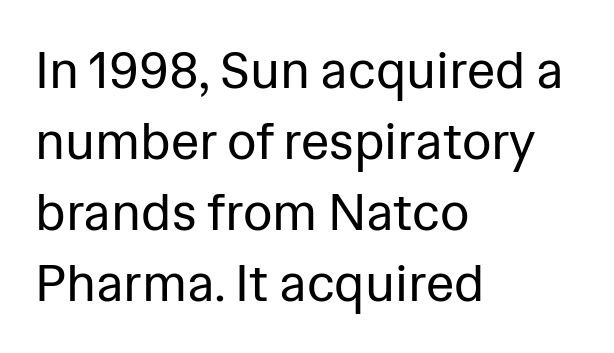
{"serif": "no", "italic": "no", "bold": "no", "weight": "regular", "width": "normal", "stroke_contrast": "low", "x_height": "medium", "monospaced": "no", "underline": "no", "align": "left", "line_spacing": "normal", "line_spacing_ratio": 1.39, "letter_spacing": "normal", "letter_spacing_em": 0.0, "glyph_px": 51}
